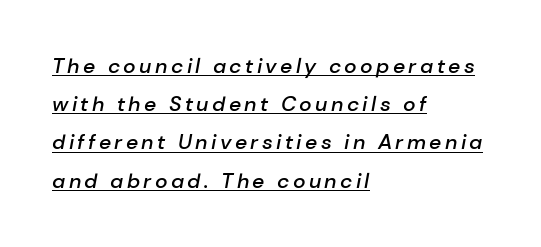
The image shows 21 px text type, italic (leaning right); set left-aligned, line spacing 1.82x, underlined.
